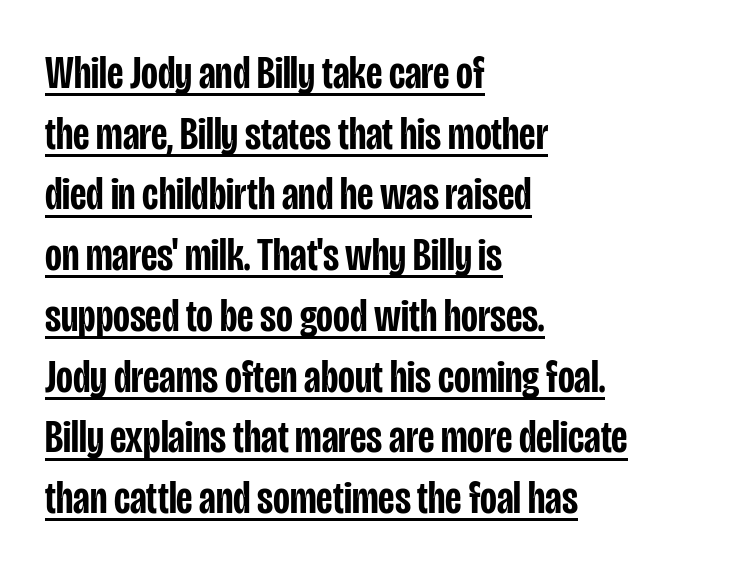
The image shows 46 px semibold, condensed sans-serif type, upright; set left-aligned, normal line spacing (1.32x), normal letter spacing, underlined; low stroke contrast and a large x-height.
